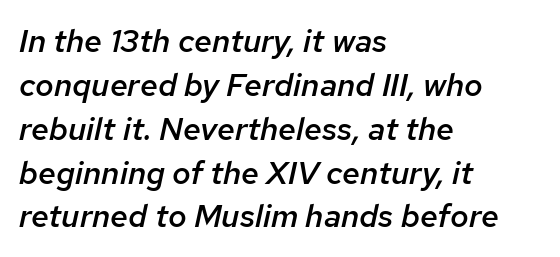
Note the varied advance widths — an 'i' is clearly narrower than an 'm'. Where is the straight margin? On the left. Looking at the ascenders, they clearly lean. Notice how descenders clear the ascenders below comfortably — that's standard leading. Does extra space separate the letters? No, they use regular spacing.
